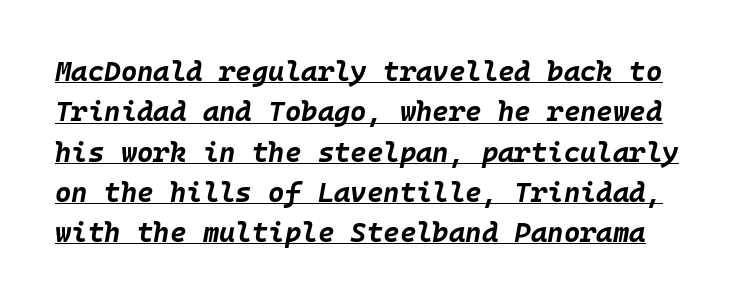
{"italic": "yes", "lean": "right", "slant_degrees": 10, "bold": "yes", "weight": "bold", "width": "normal", "stroke_contrast": "low", "x_height": "large", "underline": "yes", "line_spacing": "normal", "line_spacing_ratio": 1.44, "letter_spacing": "normal", "letter_spacing_em": 0.0, "glyph_px": 28}
